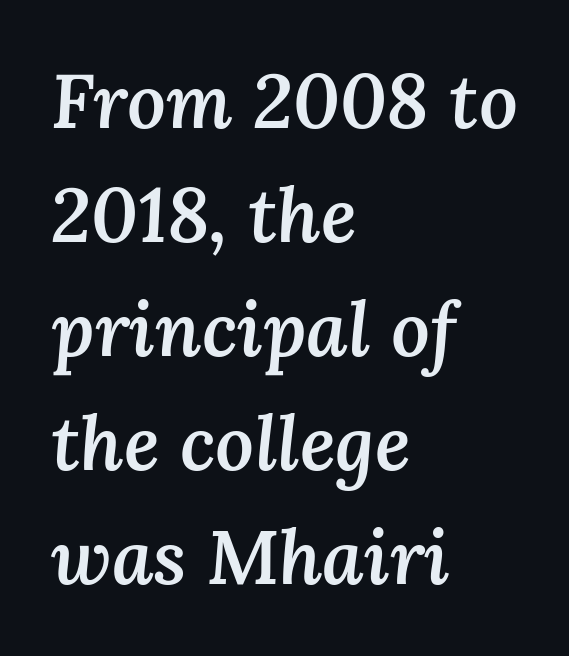
The image shows 76 px semibold type, italic (leaning right); set left-aligned, normal line spacing (1.5x), normal letter spacing, not underlined; medium stroke contrast and a medium x-height.
